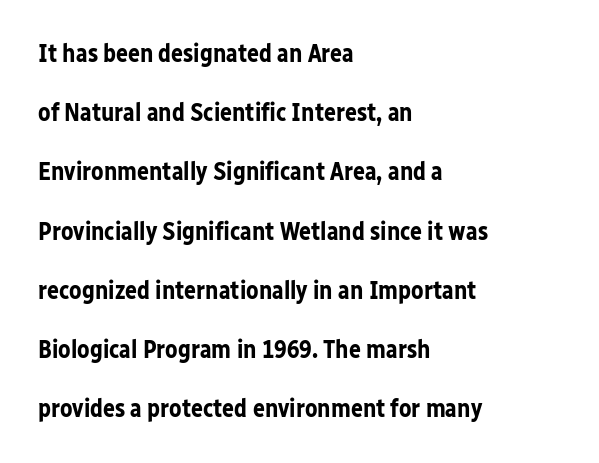
{"italic": "no", "bold": "yes", "underline": "no", "align": "left", "line_spacing": "loose", "line_spacing_ratio": 2.37, "letter_spacing": "normal", "letter_spacing_em": 0.0, "glyph_px": 25}
